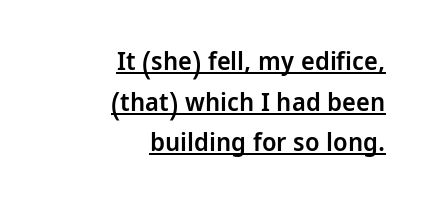
If you drew a ruler down the right edge, every line would touch it. Decoration check: the copy is underlined. Emphasis by weight is partial: semibold. Normally led — the rows are evenly, conventionally spaced. What stands out about the letter spacing? Nothing — it is the standard amount. The letters stand straight up with perfectly vertical stems.
